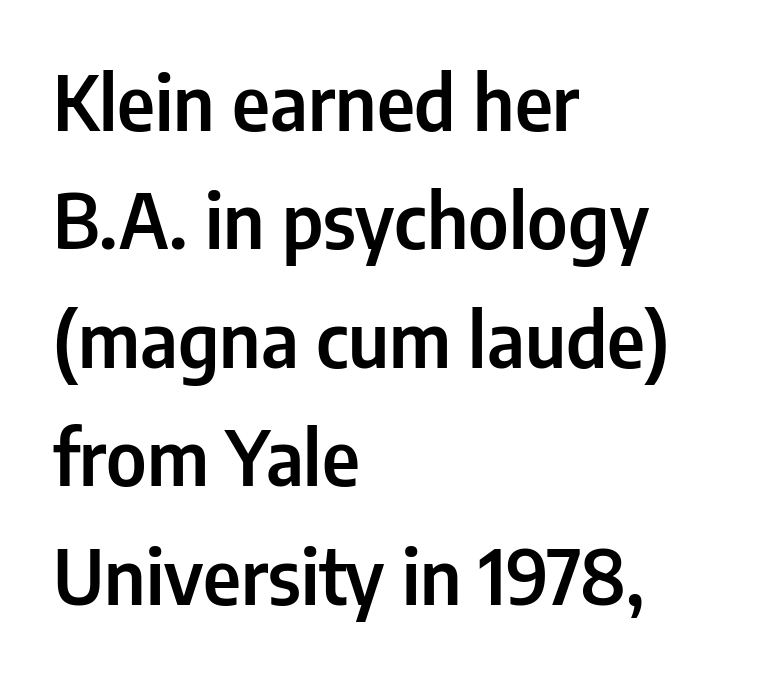
{"serif": "no", "italic": "no", "width": "condensed", "stroke_contrast": "low", "x_height": "medium", "monospaced": "no", "underline": "no", "align": "left", "line_spacing": "normal", "line_spacing_ratio": 1.58, "letter_spacing": "normal", "letter_spacing_em": 0.0, "glyph_px": 75}
